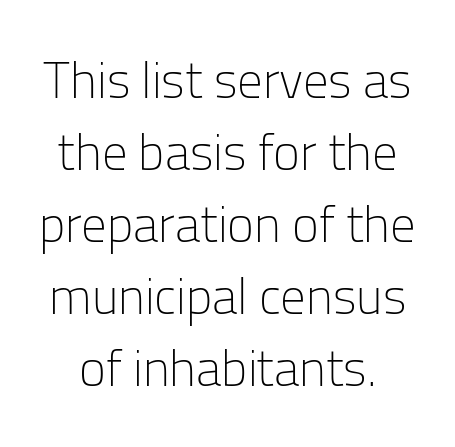
Q: Is the text bold? A: No.
Q: Is the text italic (slanted)? A: No, it is upright.
Q: Is the typeface a serif or a sans-serif typeface? A: Sans-serif.
Q: Is the text underlined? A: No.
Q: Is the spacing between letters normal or unusually wide? A: Normal.
Q: Is the spacing between lines tight, normal or loose? A: Normal.
Q: Width (condensed, normal, or wide)? A: Normal.
Q: Stroke contrast? A: Low.
Q: x-height? A: Medium.
Q: Monospaced? A: No.
